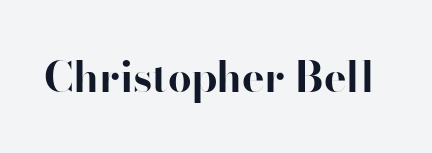
The image shows 42 px bold sans-serif type, upright; set normal letter spacing, not underlined; high stroke contrast and a small x-height.
